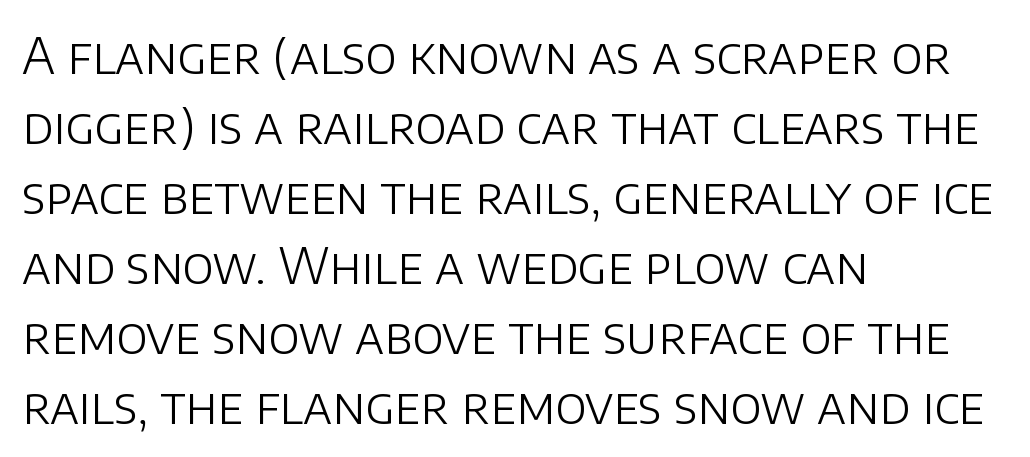
The image shows 50 px light sans-serif type, upright; set left-aligned, normal line spacing (1.4x), normal letter spacing, not underlined; low stroke contrast and a large x-height.
